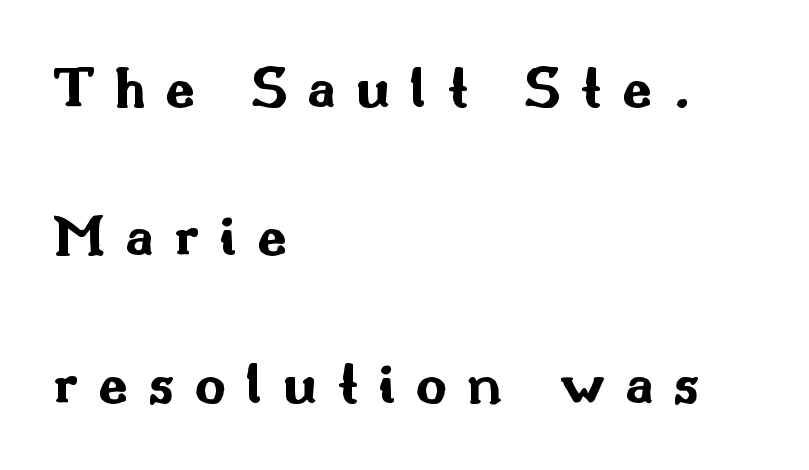
This sample uses a sans-serif face. When letters stand straight like this, we call the style roman or upright. The paragraph has a hard left edge and a soft right edge. These lines are rendered in a variable-pitch font. Typesetter's note: full bold, strokes at maximum text heaviness.
